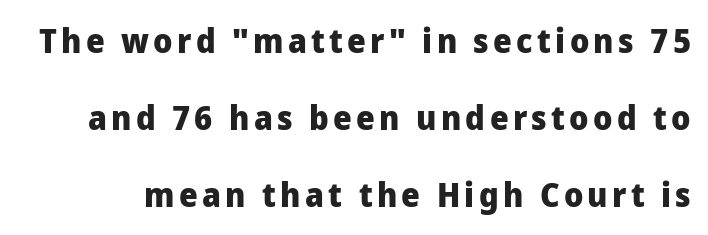
{"serif": "no", "italic": "no", "bold": "yes", "weight": "heavy", "width": "normal", "stroke_contrast": "low", "x_height": "medium", "monospaced": "no", "underline": "no", "line_spacing": "loose", "line_spacing_ratio": 2.34, "glyph_px": 33}
